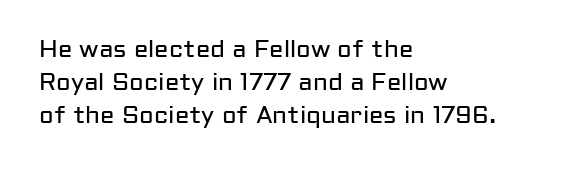
{"italic": "no", "bold": "no", "underline": "no", "align": "left", "line_spacing": "normal", "line_spacing_ratio": 1.38, "letter_spacing": "normal", "letter_spacing_em": 0.0, "glyph_px": 24}
